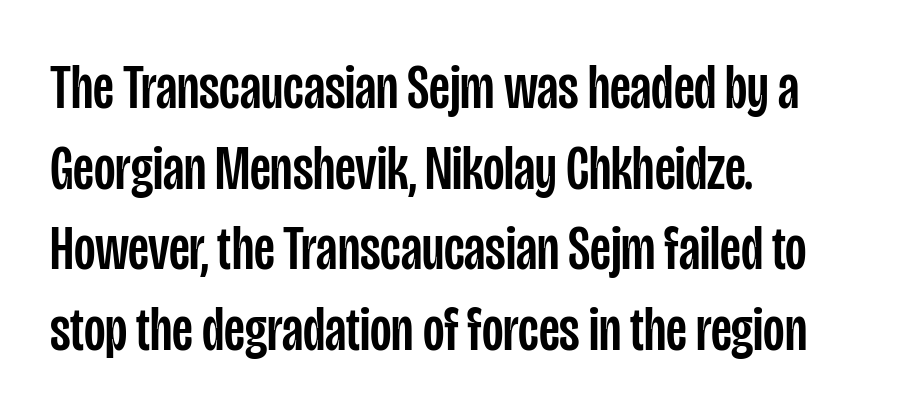
These lines are rendered in a variable-pitch font. Baseline-to-baseline distance is the conventional proportion of letter height. Check the space under the baseline: it is left empty. Regarding serifs, this sample does without them. Layout note: lines flush left.
